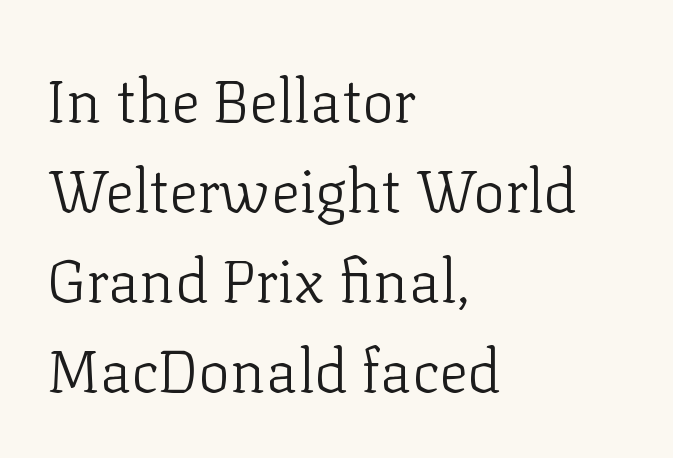
Nope, not italic — everything's standing straight. Letters rest on an invisible, unmarked baseline. The paragraph shown leans on its left margin. The face used here is proportionally spaced, like ordinary book or web type.
